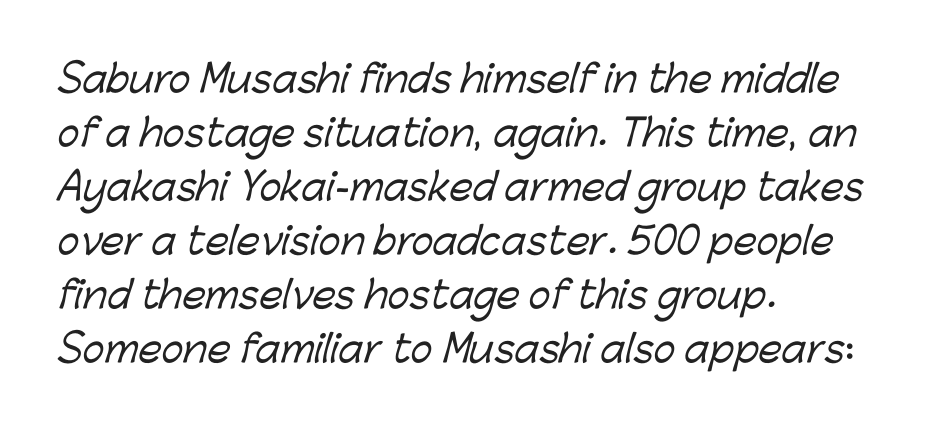
Line starts are locked; line ends wander. Observe the ordinary spacing: letters are neighbours, not strangers. The baseline area is clear. Honestly, the row spacing looks completely unremarkable.
